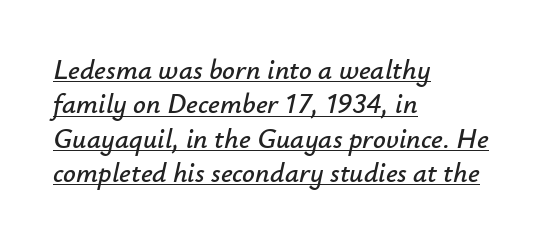
{"italic": "yes", "lean": "right", "slant_degrees": 12, "width": "normal", "stroke_contrast": "low", "x_height": "small", "monospaced": "no", "underline": "yes", "align": "left", "line_spacing_ratio": 1.23, "letter_spacing": "normal", "letter_spacing_em": 0.0, "glyph_px": 28}
